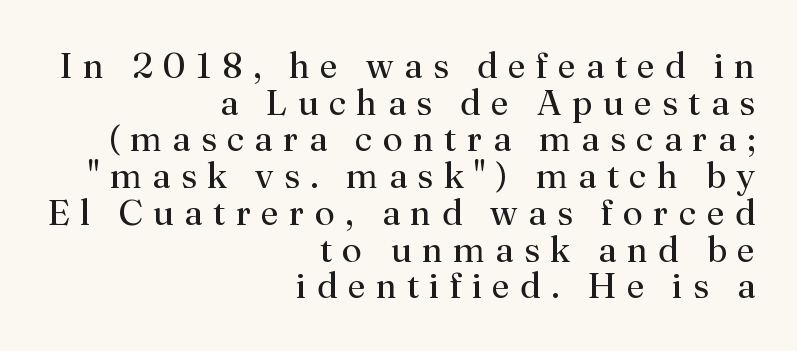
The image shows 36 px regular-weight serif type, upright; set right-aligned, tight line spacing (1.02x), unusually wide letter spacing (+0.29 em), not underlined; medium stroke contrast and a small x-height.
